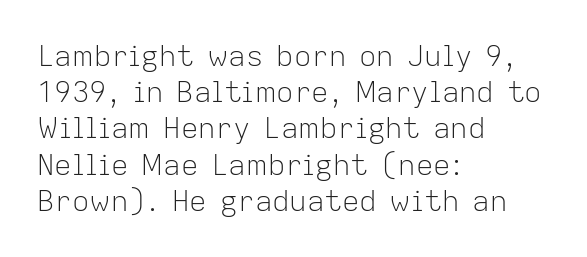
The image shows 29 px light sans-serif type, upright; set left-aligned, normal line spacing (1.25x), normal letter spacing, not underlined; low stroke contrast and a medium x-height.
